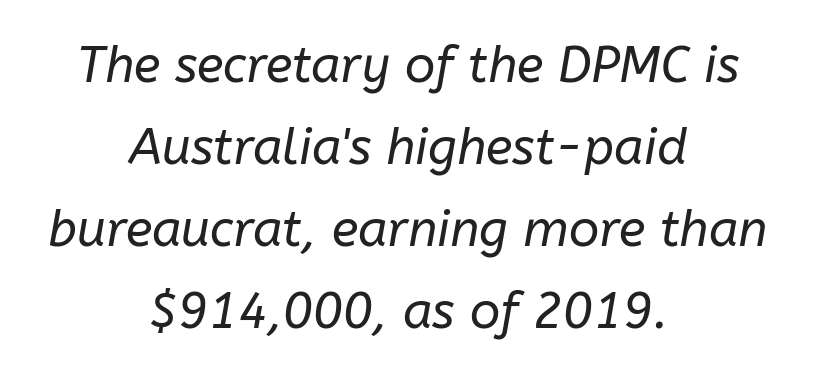
Q: Is the text bold? A: No.
Q: Is the text italic (slanted)? A: Yes, it leans right by about 10 degrees.
Q: Is the text underlined? A: No.
Q: How is the paragraph aligned? A: Centered.
Q: Is the spacing between letters normal or unusually wide? A: Normal.
Q: Is the spacing between lines tight, normal or loose? A: Normal.
Q: Width (condensed, normal, or wide)? A: Normal.
Q: Stroke contrast? A: Low.
Q: x-height? A: Medium.
Q: Monospaced? A: No.
